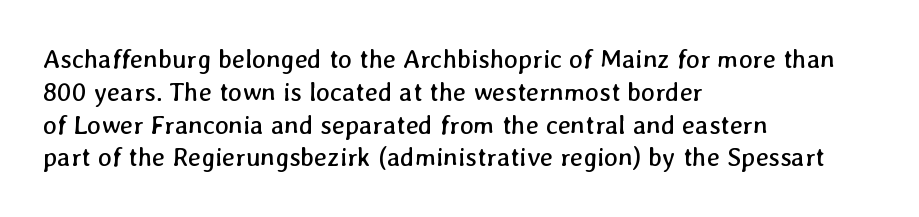
{"bold": "no", "underline": "no", "align": "left", "line_spacing": "normal", "line_spacing_ratio": 1.26, "letter_spacing": "normal", "letter_spacing_em": 0.0, "glyph_px": 26}
